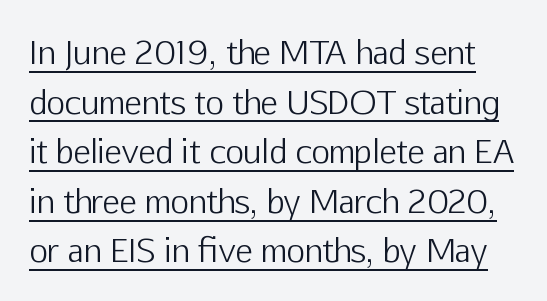
The lines sit at an ordinary, default distance from one another. The typesetter has applied underlining to the passage shown. What kind of face is this? One without serifs — a sans. Designer's note — italics off, roman on. Is this a fixed-width face? No — the glyphs have proportional, varying widths. Stem width sits at or under what a default text font uses.
